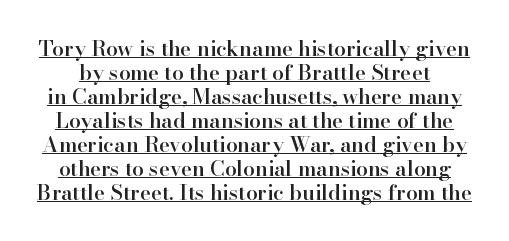
{"italic": "no", "bold": "semi", "underline": "yes", "line_spacing": "tight", "line_spacing_ratio": 1.14, "letter_spacing": "normal", "letter_spacing_em": 0.0, "glyph_px": 21}
